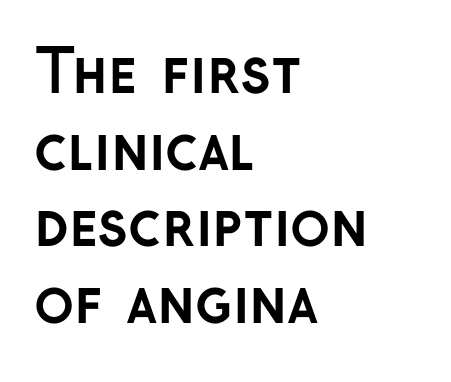
Quick note: interline space is typical. Short note: letters normally spaced. Thick stems and heavy bowls — unmistakably bold. The glyphs are unaccompanied by any horizontal stroke below them.
